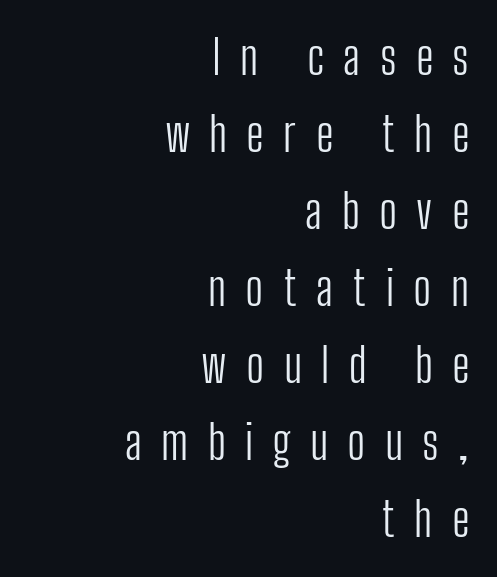
Spacing between characters has been opened up far beyond the box default. The strip under each line holds only bare page. These lines are rendered in a variable-pitch font. Counters stay open thanks to moderate or lighter strokes. Line ends are locked; line starts wander.
